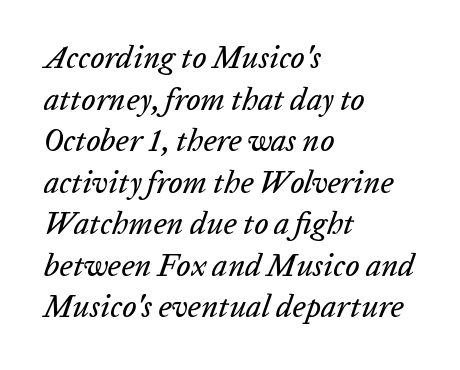
Each row of text sits above clean, open space. Tracking here is standard; glyphs follow each other at the usual distance. Evenly set lines give the paragraph a standard silhouette. A typesetter would call this proportional, since set widths differ per character. The paragraph has a hard left edge and a soft right edge. Looking at the ascenders, they clearly lean.
